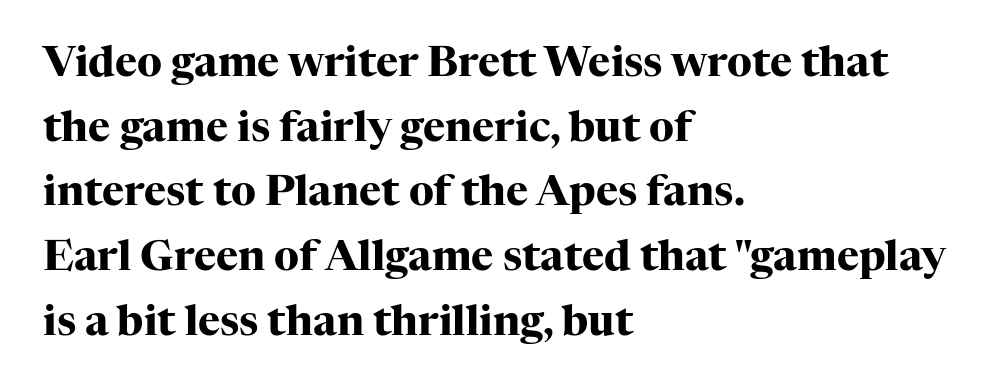
The image shows 42 px heavy serif type, upright; set left-aligned, normal line spacing (1.54x), normal letter spacing, not underlined; high stroke contrast and a medium x-height.
